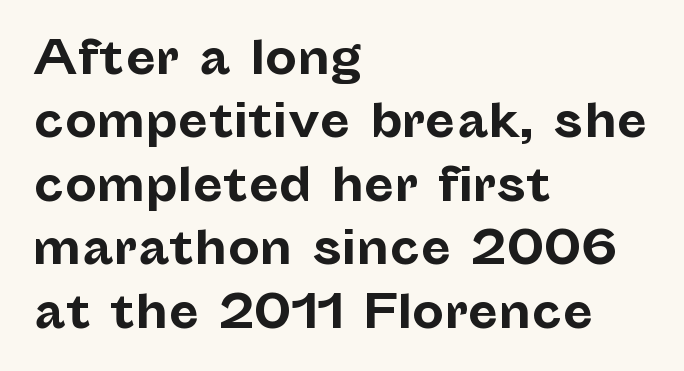
The text was rendered using a sans face with plain stroke endings. Proportional: the letters do not fall into vertical columns. Students, this is bold: see how much ink each stroke carries. Leading: standard. Honestly, there is no underline to notice here at all.
